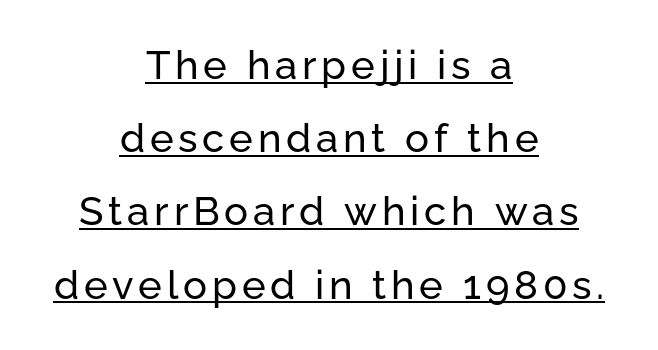
Q: Is the text italic (slanted)? A: No, it is upright.
Q: Is the typeface a serif or a sans-serif typeface? A: Sans-serif.
Q: Is the text underlined? A: Yes.
Q: How is the paragraph aligned? A: Centered.
Q: Width (condensed, normal, or wide)? A: Normal.
Q: Stroke contrast? A: Low.
Q: x-height? A: Medium.
Q: Monospaced? A: No.
